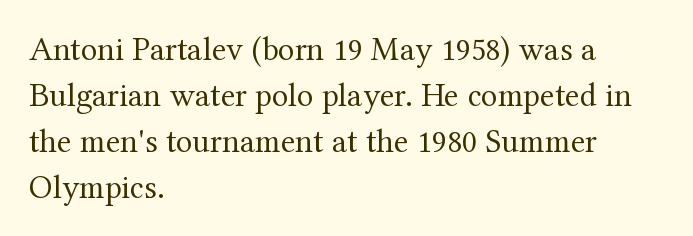
Font category for this specimen: serif. The paragraph shown leans on its left margin. The passage shown stacks its lines at a standard gap. Spacing between characters is what you'd get straight out of the box. Posture: vertical.
